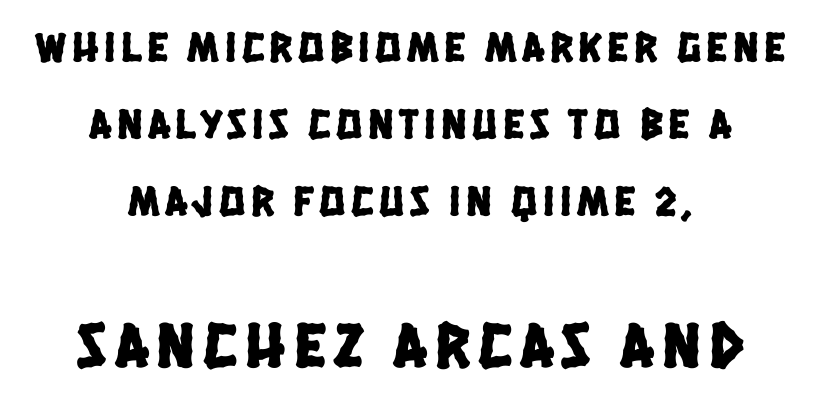
{"serif": "no", "width": "condensed", "stroke_contrast": "low", "x_height": "large", "monospaced": "no", "underline": "no", "align": "center", "line_spacing_ratio": 1.79, "larger_block": "second", "size_ratio": 1.51, "glyph_px": 65}
